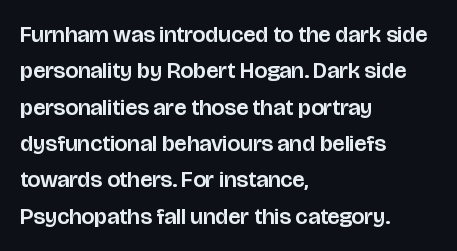
Q: Is the text italic (slanted)? A: No, it is upright.
Q: Is the text underlined? A: No.
Q: How is the paragraph aligned? A: Left-aligned.
Q: Is the spacing between letters normal or unusually wide? A: Normal.
Q: Is the spacing between lines tight, normal or loose? A: Normal.
